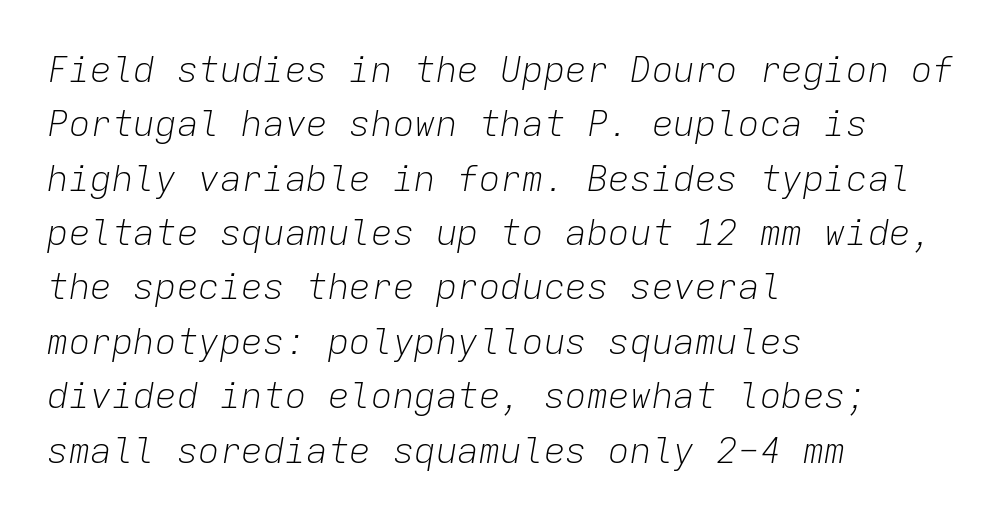
Does the copy run flush right? No — it runs flush left. Do the characters align in a grid? Yes, the font is monospaced. Default kerning and tracking; the words read as compact shapes. Type without underlining. In terms of leading, this rendering sits right in the middle. Stems here are at most as thick as an everyday book face.
